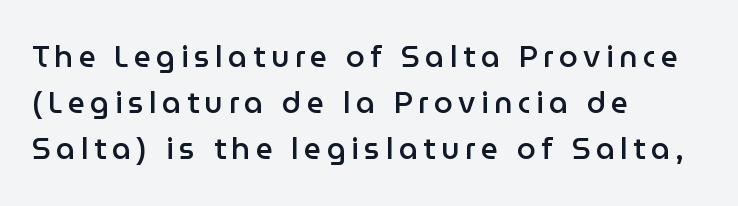
{"serif": "no", "italic": "no", "bold": "semi", "weight": "semibold", "width": "normal", "stroke_contrast": "low", "x_height": "medium", "monospaced": "no", "underline": "no", "align": "left", "line_spacing": "normal", "line_spacing_ratio": 1.54, "glyph_px": 30}
